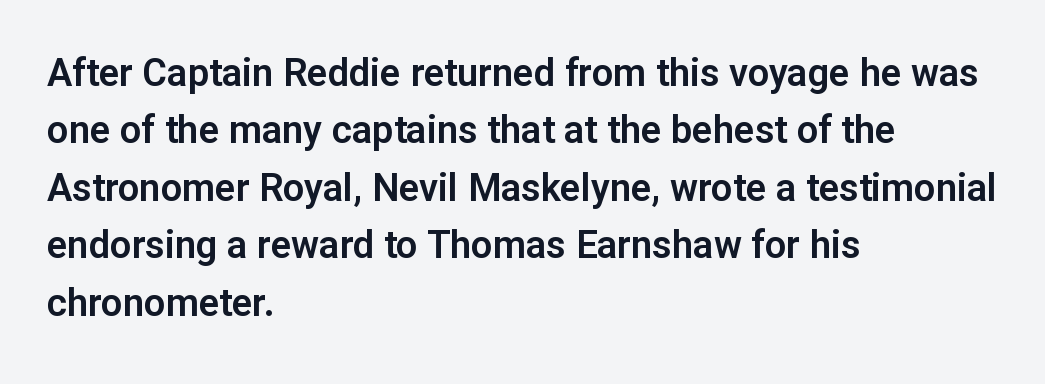
{"serif": "no", "italic": "no", "width": "normal", "stroke_contrast": "low", "x_height": "medium", "monospaced": "no", "underline": "no", "align": "left", "line_spacing": "normal", "line_spacing_ratio": 1.51, "letter_spacing": "normal", "letter_spacing_em": 0.0, "glyph_px": 38}
